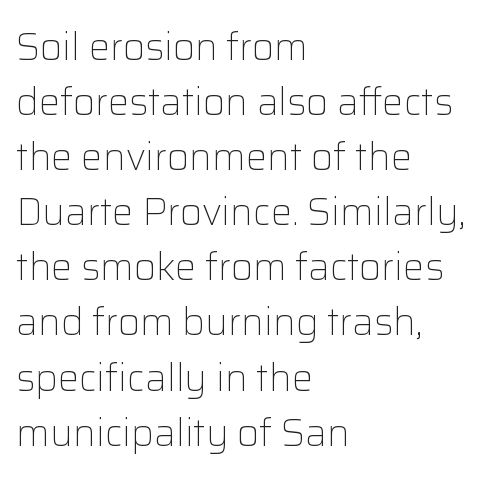
Font category for this specimen: sans-serif. Letter spacing: default. Casual observation: everything's shoved over to the left. This reads as an unemphasized weight, regular at the heaviest.
